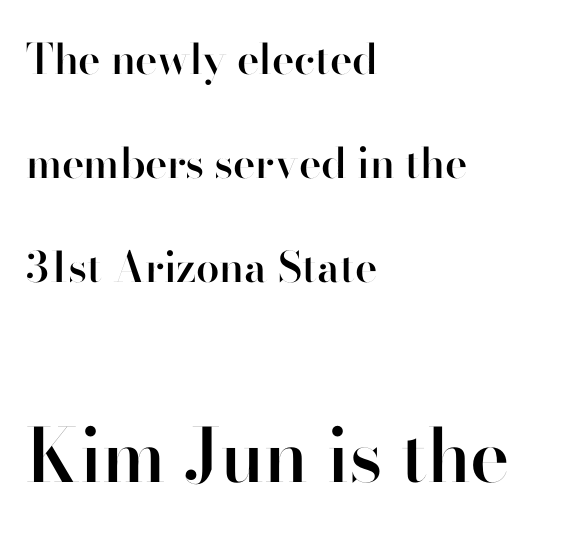
{"serif": "no", "italic": "no", "bold": "semi", "weight": "semibold", "width": "normal", "stroke_contrast": "high", "x_height": "small", "monospaced": "no", "underline": "no", "align": "left", "line_spacing": "loose", "line_spacing_ratio": 2.48, "letter_spacing": "normal", "letter_spacing_em": 0.0, "larger_block": "second", "size_ratio": 1.76, "glyph_px": 74}
